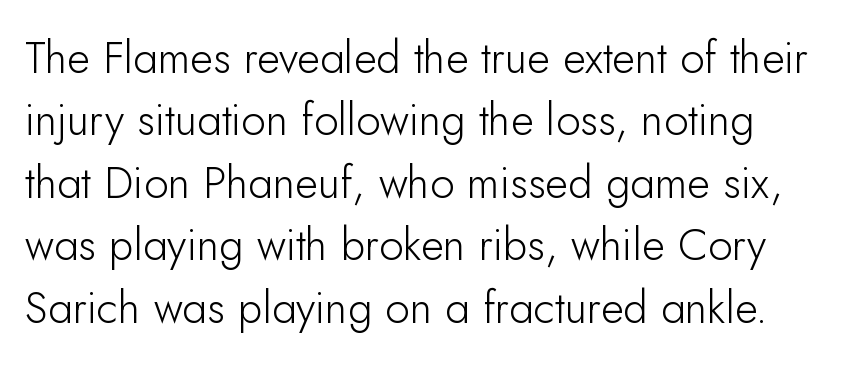
Characters remain perfectly vertical along every line. Each letter's strokes conclude bluntly, with no projecting serifs. The strip under each line holds only bare page. Regular leading. The passage shown is typed in a proportional face where columns would drift.
